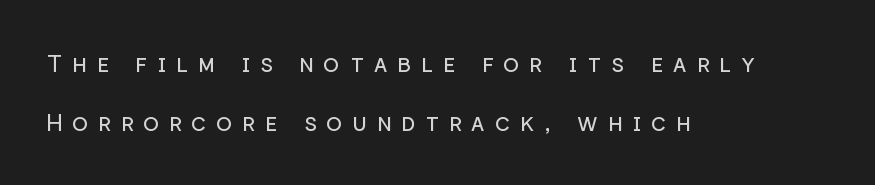
The image shows 24 px text type, upright; set left-aligned, loose line spacing (2.46x), unusually wide letter spacing (+0.41 em), not underlined.
